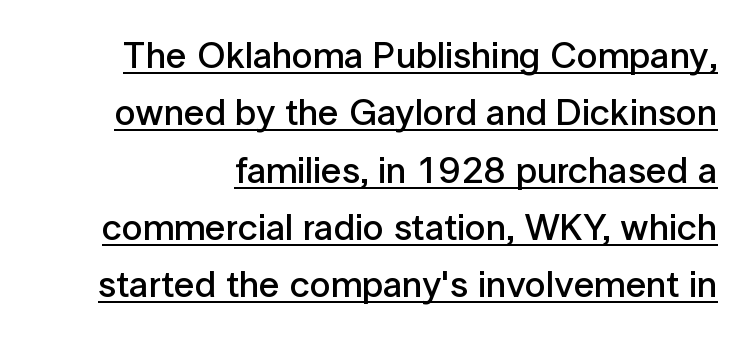
The image shows 37 px semibold sans-serif type, upright; set normal line spacing (1.55x), normal letter spacing, underlined; low stroke contrast and a medium x-height.
